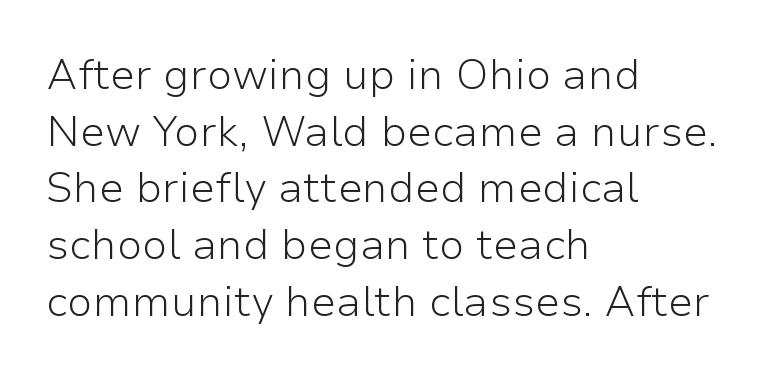
The image shows 42 px light sans-serif type, upright; set left-aligned, normal line spacing (1.35x), normal letter spacing, not underlined; low stroke contrast and a medium x-height.
